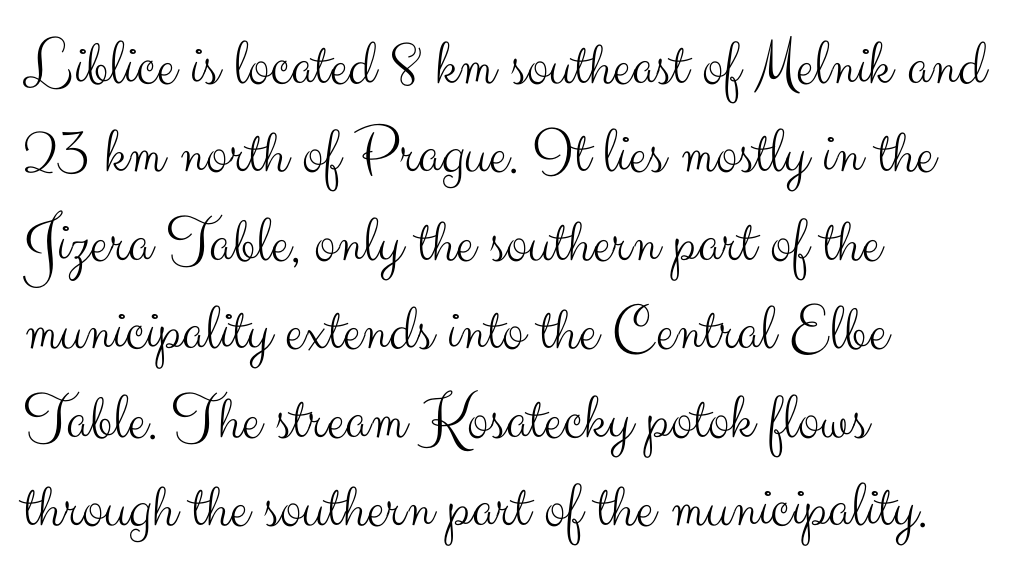
Q: Is the text bold? A: No.
Q: Is the text italic (slanted)? A: Yes.
Q: Is the typeface a serif or a sans-serif typeface? A: Sans-serif.
Q: Is the text underlined? A: No.
Q: How is the paragraph aligned? A: Left-aligned.
Q: Is the spacing between letters normal or unusually wide? A: Normal.
Q: Is the spacing between lines tight, normal or loose? A: Normal.
Q: Width (condensed, normal, or wide)? A: Normal.
Q: Stroke contrast? A: Medium.
Q: x-height? A: Small.
Q: Monospaced? A: No.
